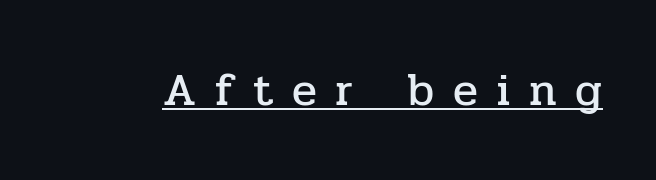
The image shows 46 px serif type, upright; set unusually wide letter spacing (+0.41 em), underlined; low stroke contrast and a medium x-height.
